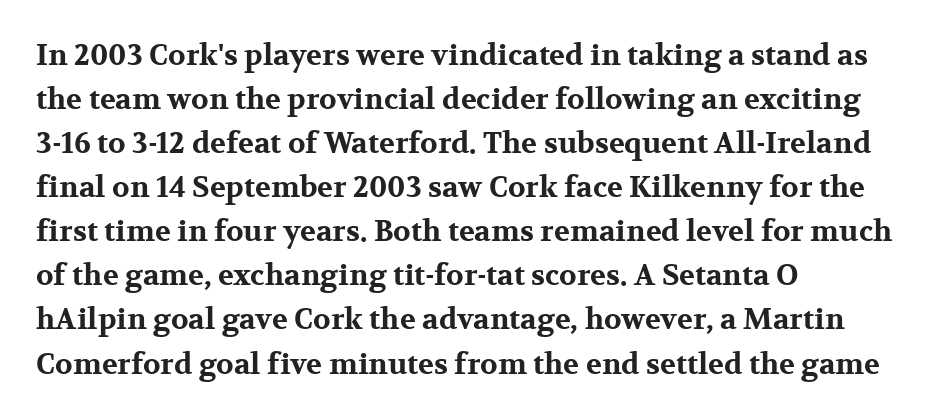
The image shows 29 px bold, wide serif type, upright; set left-aligned, normal line spacing (1.52x), normal letter spacing, not underlined; medium stroke contrast and a medium x-height.
